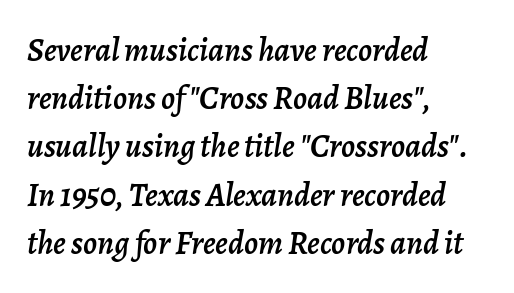
Q: Is the text italic (slanted)? A: Yes, it leans right by about 7 degrees.
Q: Is the text underlined? A: No.
Q: How is the paragraph aligned? A: Left-aligned.
Q: Is the spacing between letters normal or unusually wide? A: Normal.
Q: Is the spacing between lines tight, normal or loose? A: Normal.
Q: Width (condensed, normal, or wide)? A: Normal.
Q: Stroke contrast? A: Low.
Q: x-height? A: Medium.
Q: Monospaced? A: No.
